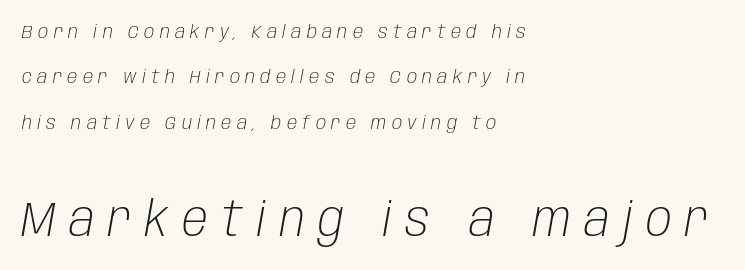
Students, observe: this is what heavily led, spacious text looks like. The glyphs look as if they've been sheared to an angle. Decoration check: the copy has no underline. Left-aligned paragraph, ragged on the right. Larger block? The one below; the one above is distinctly smaller. On a weight scale, this lands at 450 or below.
